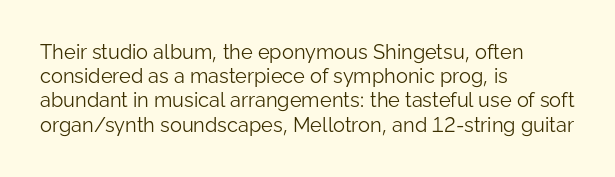
Tall strokes in this sample are plumb rather than angled. Decoration check: the copy has no underline. Words appear dense and cohesive because spacing is normal. The typesetter chose a ragged-right arrangement here.
